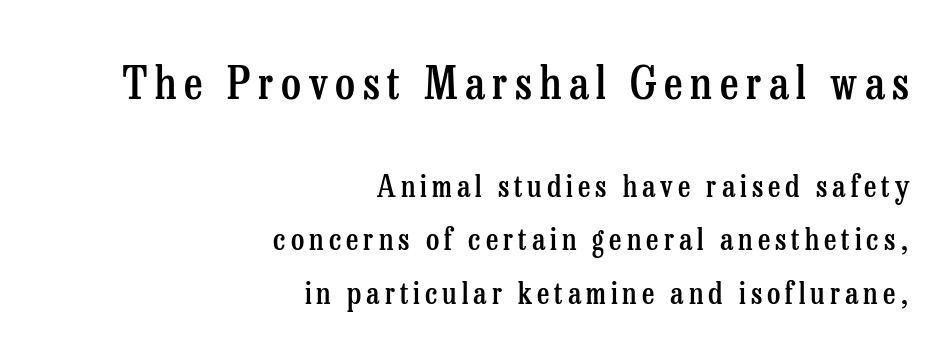
{"serif": "yes", "italic": "no", "bold": "semi", "weight": "semibold", "width": "condensed", "stroke_contrast": "low", "x_height": "medium", "monospaced": "no", "underline": "no", "align": "right", "line_spacing_ratio": 1.79, "larger_block": "first", "size_ratio": 1.5, "glyph_px": 45}
